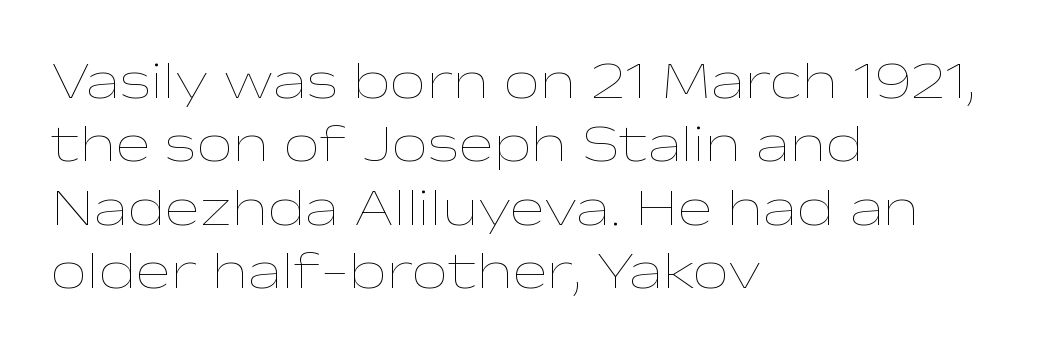
Q: Is the text bold? A: No.
Q: Is the text italic (slanted)? A: No, it is upright.
Q: Is the text underlined? A: No.
Q: How is the paragraph aligned? A: Left-aligned.
Q: Is the spacing between letters normal or unusually wide? A: Normal.
Q: Width (condensed, normal, or wide)? A: Wide.
Q: Stroke contrast? A: Low.
Q: x-height? A: Medium.
Q: Monospaced? A: No.
